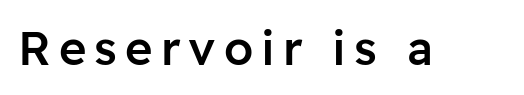
The image shows 47 px semibold sans-serif type, upright; set not underlined; low stroke contrast and a medium x-height.
